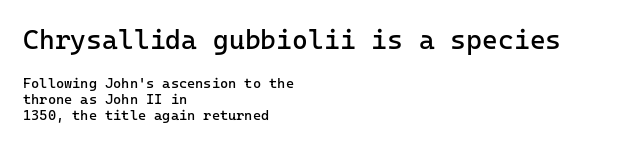
Which of the two is more prominent by size? The first, at the top. Where is the straight margin? On the left. Successive baselines arrive quickly, one right under another. A quiet, ordinary-to-light weight characterises the typeface. Descender tails drop into unmarked territory.
